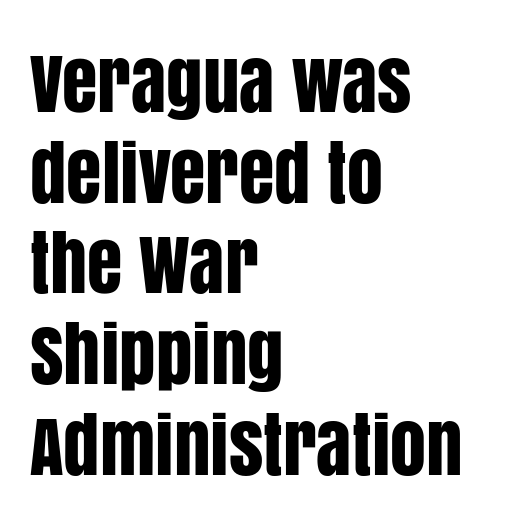
{"serif": "no", "italic": "no", "width": "condensed", "stroke_contrast": "low", "x_height": "large", "monospaced": "no", "underline": "no", "align": "left", "line_spacing": "normal", "line_spacing_ratio": 1.26, "letter_spacing": "normal", "letter_spacing_em": 0.0, "glyph_px": 72}
